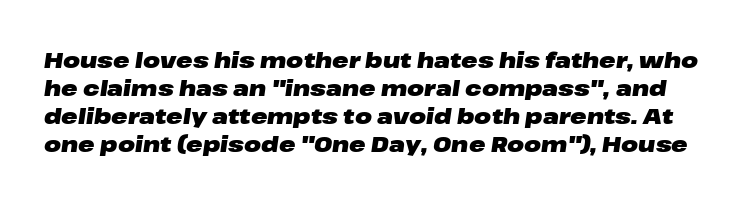
Q: Is the text bold? A: Yes.
Q: Is the text italic (slanted)? A: Yes, it leans right by about 8 degrees.
Q: Is the text underlined? A: No.
Q: Is the spacing between letters normal or unusually wide? A: Normal.
Q: Is the spacing between lines tight, normal or loose? A: Normal.
